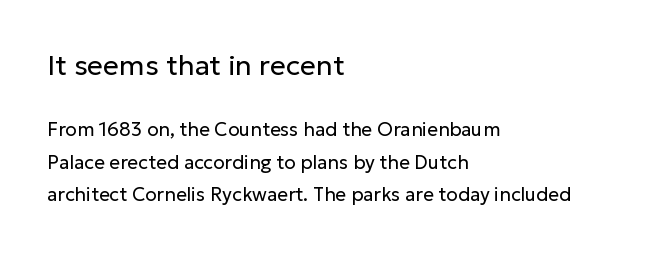
The image shows 28 px regular-weight sans-serif type, upright; set left-aligned, line spacing 1.71x, normal letter spacing, not underlined; the first (top) block is 1.47x larger; low stroke contrast and a medium x-height.
